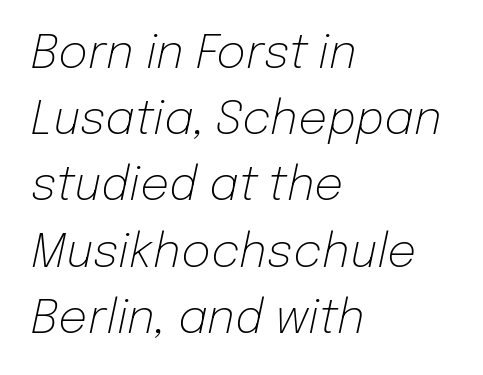
{"italic": "yes", "lean": "right", "slant_degrees": 12, "bold": "no", "weight": "light", "width": "normal", "stroke_contrast": "low", "x_height": "medium", "monospaced": "no", "underline": "no", "align": "left", "line_spacing": "normal", "line_spacing_ratio": 1.44, "letter_spacing": "normal", "letter_spacing_em": 0.0, "glyph_px": 46}
